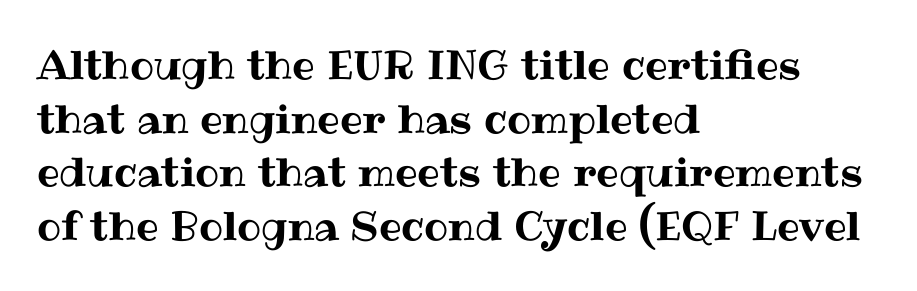
{"italic": "no", "width": "normal", "stroke_contrast": "medium", "x_height": "medium", "monospaced": "no", "underline": "no", "align": "left", "line_spacing": "normal", "line_spacing_ratio": 1.34, "letter_spacing": "normal", "letter_spacing_em": 0.0, "glyph_px": 40}
